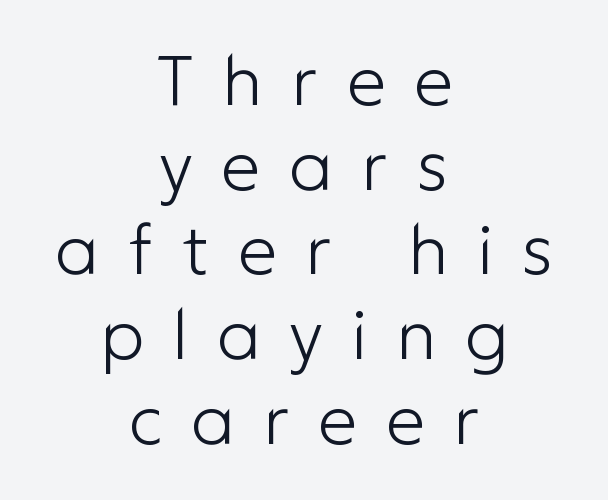
The image shows 70 px light sans-serif type, upright; set centered, line spacing 1.21x, unusually wide letter spacing (+0.41 em), not underlined; low stroke contrast and a medium x-height.
